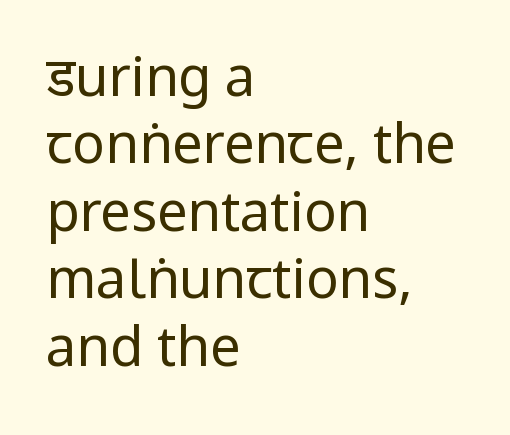
The image shows 54 px regular-weight, condensed sans-serif type, upright; set left-aligned, normal line spacing (1.25x), normal letter spacing, not underlined; low stroke contrast and a large x-height.
